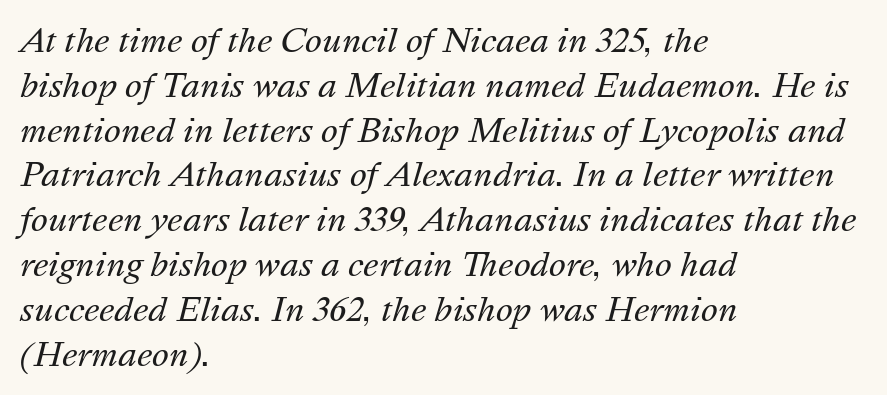
Q: Is the text bold? A: No.
Q: Is the text italic (slanted)? A: Yes, it leans right by about 16 degrees.
Q: Is the text underlined? A: No.
Q: How is the paragraph aligned? A: Left-aligned.
Q: Is the spacing between letters normal or unusually wide? A: Normal.
Q: Is the spacing between lines tight, normal or loose? A: Normal.
Q: Width (condensed, normal, or wide)? A: Normal.
Q: Stroke contrast? A: Medium.
Q: x-height? A: Medium.
Q: Monospaced? A: No.
